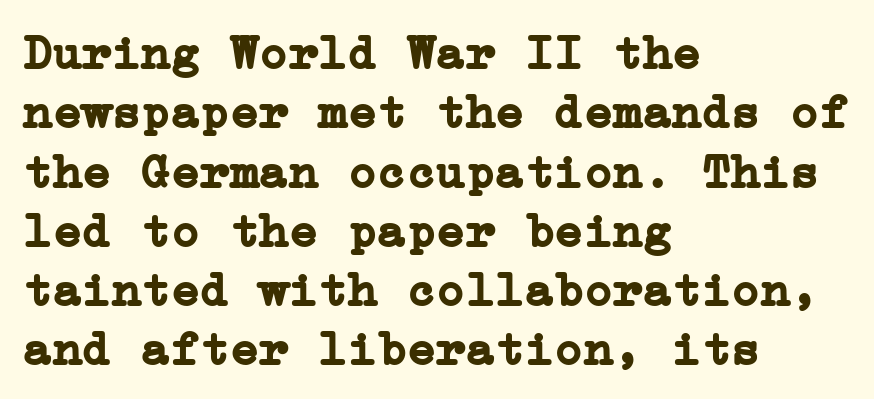
Q: Is the text bold? A: Yes.
Q: Is the text italic (slanted)? A: No, it is upright.
Q: Is the typeface a serif or a sans-serif typeface? A: Serif.
Q: Is the text underlined? A: No.
Q: How is the paragraph aligned? A: Left-aligned.
Q: Is the spacing between letters normal or unusually wide? A: Normal.
Q: Width (condensed, normal, or wide)? A: Normal.
Q: Stroke contrast? A: Low.
Q: x-height? A: Medium.
